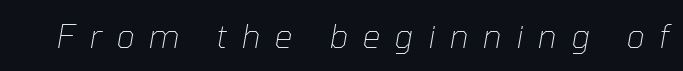
{"italic": "yes", "lean": "right", "slant_degrees": 10, "bold": "no", "weight": "thin", "width": "normal", "stroke_contrast": "low", "x_height": "medium", "monospaced": "no", "underline": "no", "letter_spacing": "wide", "letter_spacing_em": 0.45, "glyph_px": 32}
